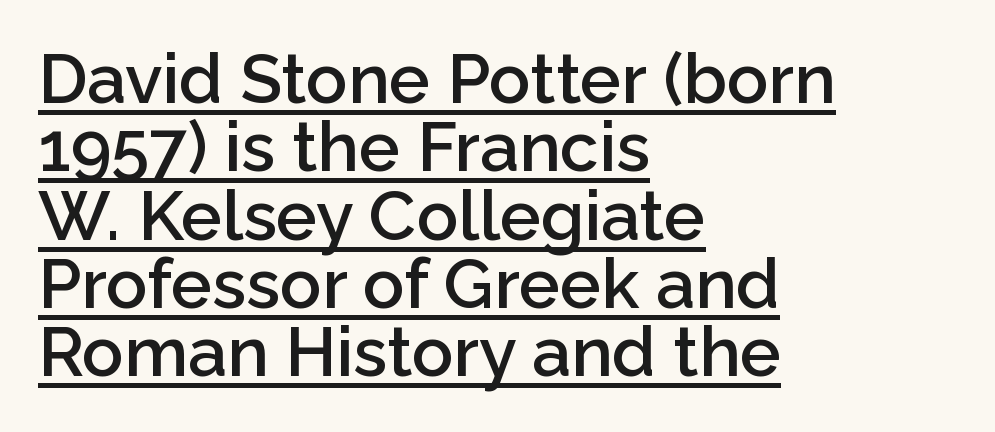
A typesetter would call this proportional, since set widths differ per character. Beneath each row of characters lies a ruled line. Default kerning and tracking; the words read as compact shapes. Compared with an ordinary text face, these strokes are moderately heavier — a semibold. You can tell it's not italic because the verticals are truly vertical.
